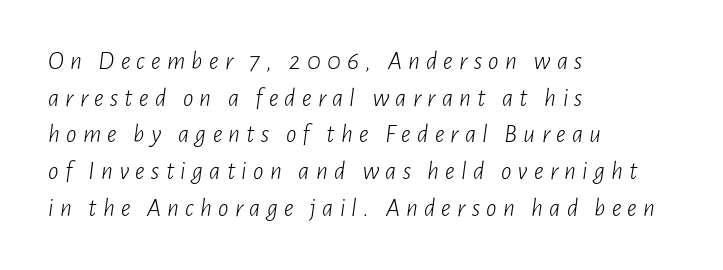
{"italic": "yes", "lean": "right", "slant_degrees": 7, "bold": "no", "underline": "no", "align": "left", "line_spacing": "normal", "line_spacing_ratio": 1.41, "letter_spacing": "wide", "letter_spacing_em": 0.24, "glyph_px": 26}
